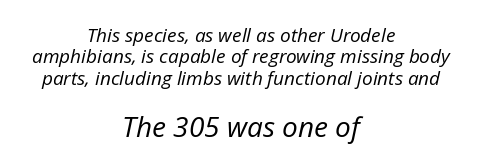
Q: Is the text bold? A: No.
Q: Is the text italic (slanted)? A: Yes, it leans right by about 12 degrees.
Q: Is the text underlined? A: No.
Q: How is the paragraph aligned? A: Centered.
Q: Is the spacing between letters normal or unusually wide? A: Normal.
Q: Is the spacing between lines tight, normal or loose? A: Tight.
Q: Which block of text is set in a larger size, the first (top) or the second (bottom)? A: The second (bottom) one.
Q: Width (condensed, normal, or wide)? A: Normal.
Q: Stroke contrast? A: Low.
Q: x-height? A: Medium.
Q: Monospaced? A: No.
